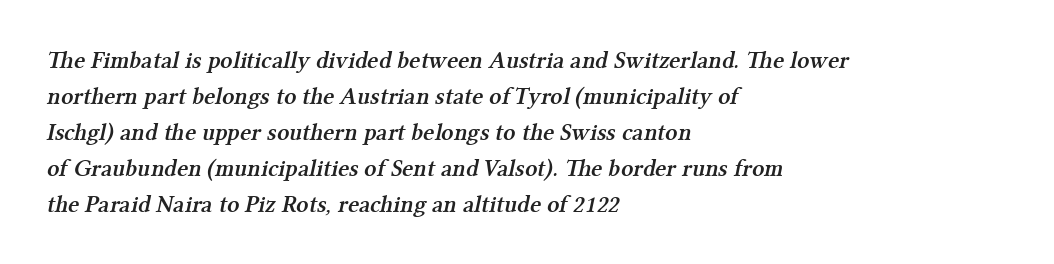
Firm but not heavy-handed strokes: this text is semibold. The setting favours the left margin, as ordinary paragraphs usually do. Beneath every word, the page is bare. Horizontal bands of white between lines are of average thickness.
